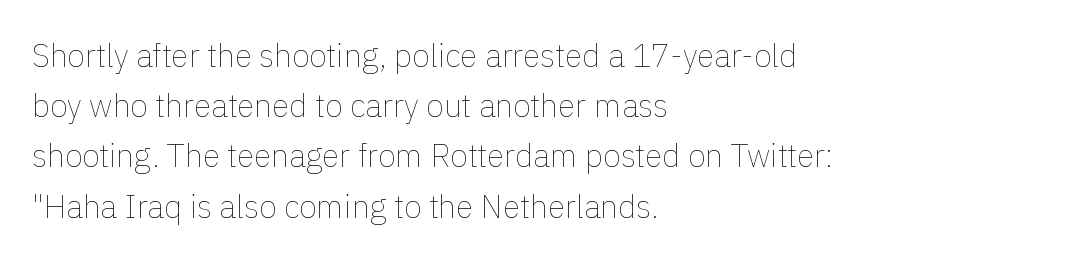
{"italic": "no", "bold": "no", "weight": "thin", "width": "normal", "stroke_contrast": "low", "x_height": "medium", "monospaced": "no", "underline": "no", "align": "left", "line_spacing": "normal", "line_spacing_ratio": 1.57, "letter_spacing": "normal", "letter_spacing_em": 0.0, "glyph_px": 32}
